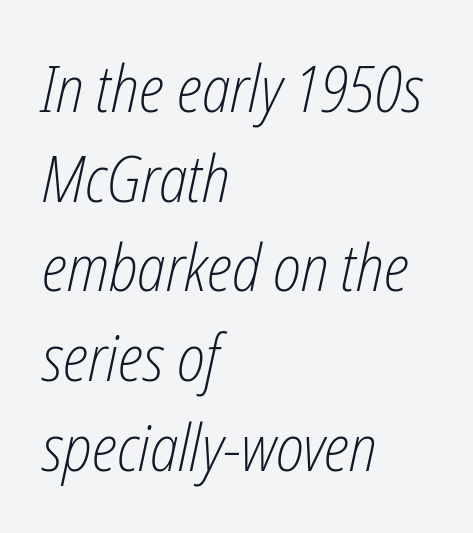
{"italic": "yes", "lean": "right", "slant_degrees": 12, "bold": "no", "weight": "light", "width": "condensed", "stroke_contrast": "low", "x_height": "medium", "monospaced": "no", "underline": "no", "align": "left", "line_spacing": "normal", "line_spacing_ratio": 1.38, "letter_spacing": "normal", "letter_spacing_em": 0.0, "glyph_px": 65}
